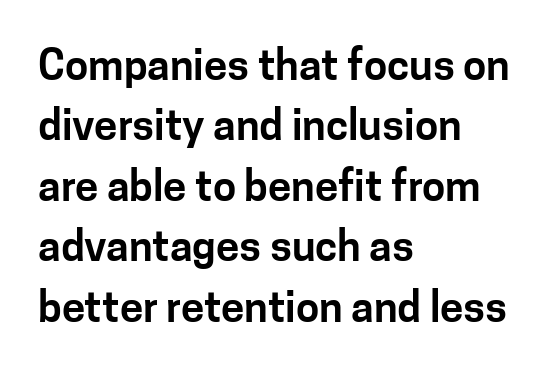
{"serif": "no", "italic": "no", "width": "normal", "stroke_contrast": "low", "x_height": "medium", "monospaced": "no", "underline": "no", "align": "left", "line_spacing": "normal", "line_spacing_ratio": 1.44, "letter_spacing": "normal", "letter_spacing_em": 0.0, "glyph_px": 42}
